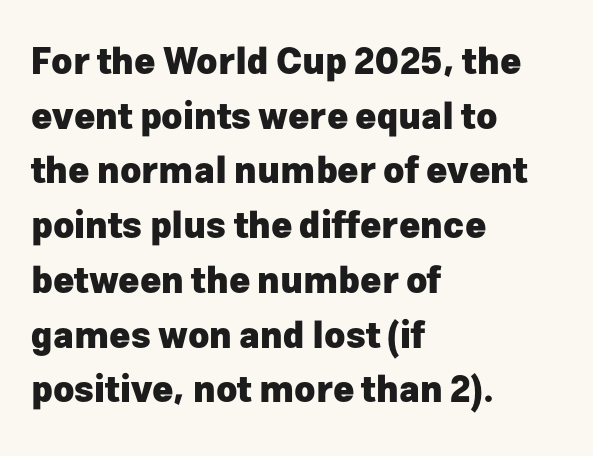
{"serif": "no", "italic": "no", "bold": "yes", "weight": "heavy", "width": "normal", "stroke_contrast": "low", "x_height": "medium", "monospaced": "no", "underline": "no", "align": "left", "line_spacing": "normal", "line_spacing_ratio": 1.52, "letter_spacing": "normal", "letter_spacing_em": 0.0, "glyph_px": 36}
